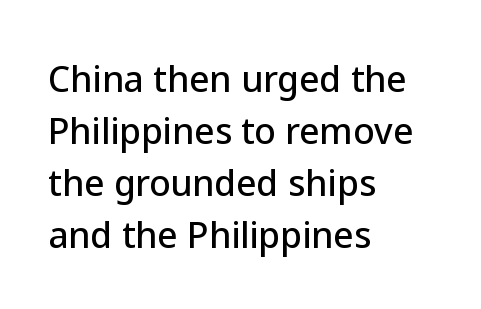
Q: Is the text italic (slanted)? A: No, it is upright.
Q: Is the typeface a serif or a sans-serif typeface? A: Sans-serif.
Q: Is the text underlined? A: No.
Q: How is the paragraph aligned? A: Left-aligned.
Q: Is the spacing between letters normal or unusually wide? A: Normal.
Q: Is the spacing between lines tight, normal or loose? A: Normal.
Q: Width (condensed, normal, or wide)? A: Normal.
Q: Stroke contrast? A: Low.
Q: x-height? A: Medium.
Q: Monospaced? A: No.
